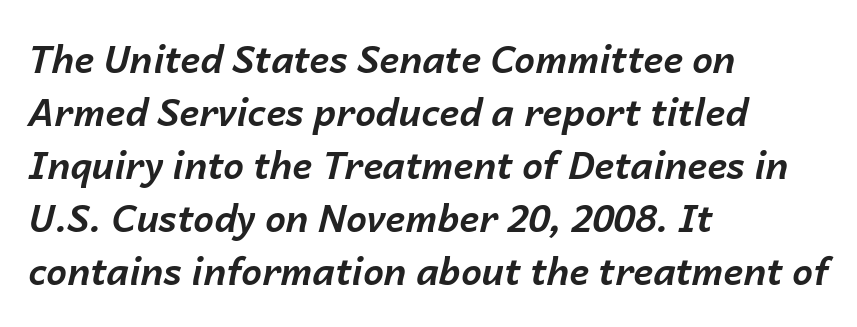
The image shows 37 px bold type, italic (leaning right); set left-aligned, normal line spacing (1.43x), normal letter spacing, not underlined; low stroke contrast and a medium x-height.
